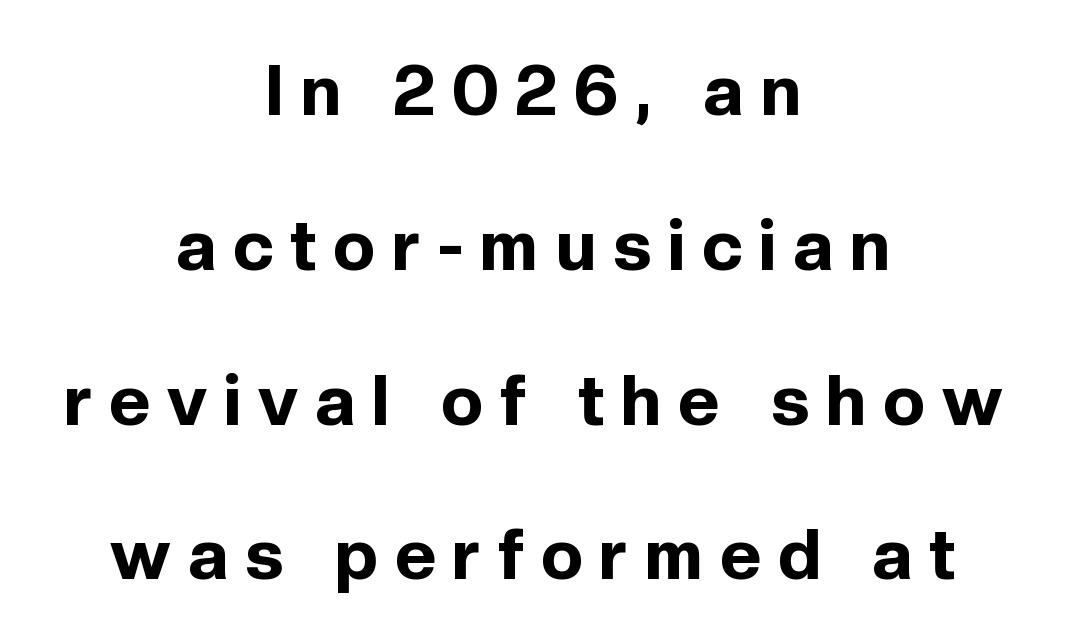
Q: Is the text bold? A: Yes.
Q: Is the text italic (slanted)? A: No, it is upright.
Q: Is the typeface a serif or a sans-serif typeface? A: Sans-serif.
Q: Is the text underlined? A: No.
Q: How is the paragraph aligned? A: Centered.
Q: Is the spacing between letters normal or unusually wide? A: Unusually wide.
Q: Is the spacing between lines tight, normal or loose? A: Loose.
Q: Width (condensed, normal, or wide)? A: Normal.
Q: x-height? A: Medium.
Q: Monospaced? A: No.
